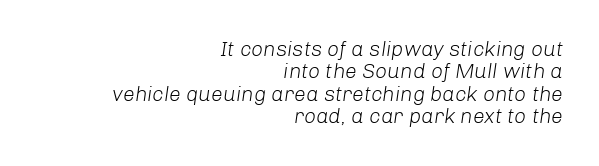
The image shows 21 px text type, italic (leaning right); set right-aligned, tight line spacing (1.07x), normal letter spacing, not underlined.
